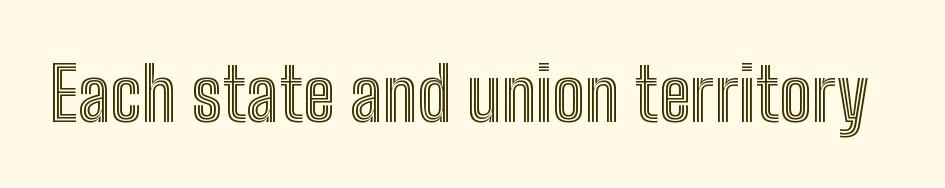
The lettering holds an erect, upright posture throughout. The horizontal fit of the characters is conventional and even. The rendering uses natural spacing where letterforms have individual widths. Unmarked baselines from the first word to the last.
